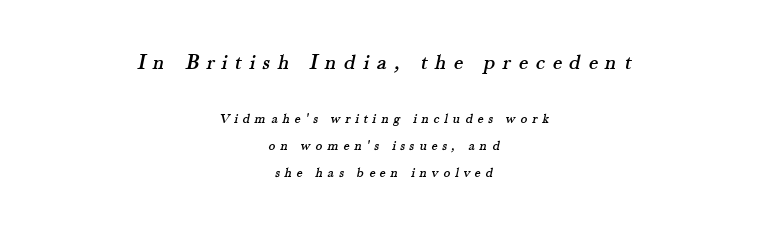
Q: Is the text underlined? A: No.
Q: How is the paragraph aligned? A: Centered.
Q: Is the spacing between letters normal or unusually wide? A: Unusually wide.
Q: Is the spacing between lines tight, normal or loose? A: Loose.
Q: Which block of text is set in a larger size, the first (top) or the second (bottom)? A: The first (top) one.
